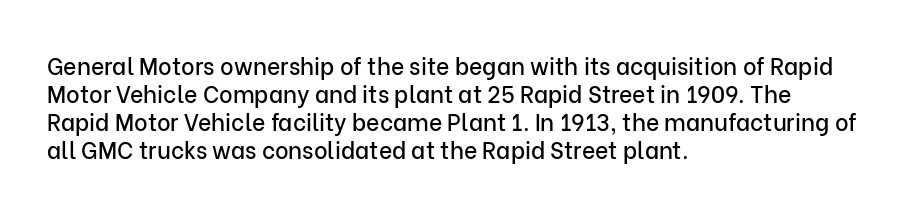
Look at the tracking — it's just the regular setting, nothing added. Caption: multi-line text, flush left, ragged right. Notice how the stems are strictly vertical — no italics here. A clean baseline with only descenders dipping below it.
